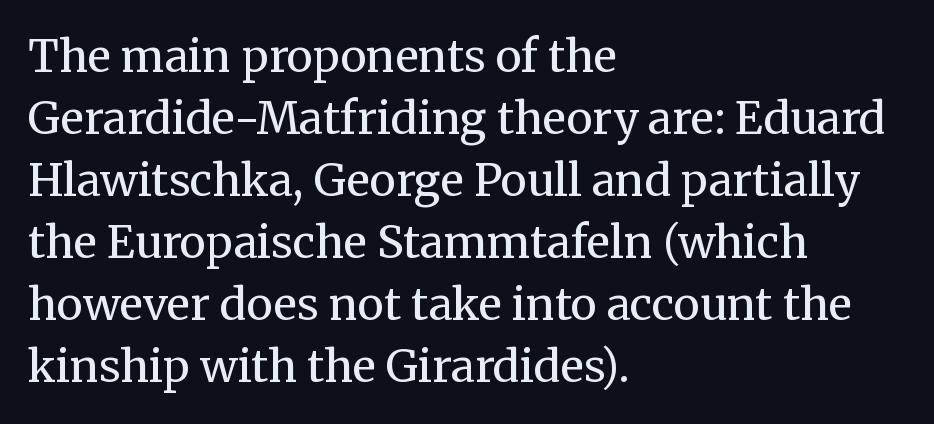
If you measured baseline to baseline, you'd find a middling distance. Examine the stroke ends and you'll spot serifs. Left-aligned paragraph, ragged on the right. No italicization has been applied; the sample stays upright.
